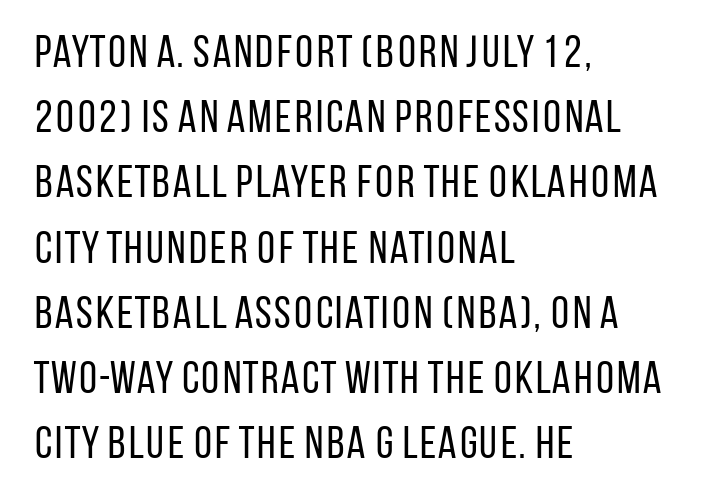
The image shows 45 px regular-weight, condensed sans-serif type, upright; set left-aligned, normal line spacing (1.45x), normal letter spacing, not underlined; low stroke contrast and a large x-height.
